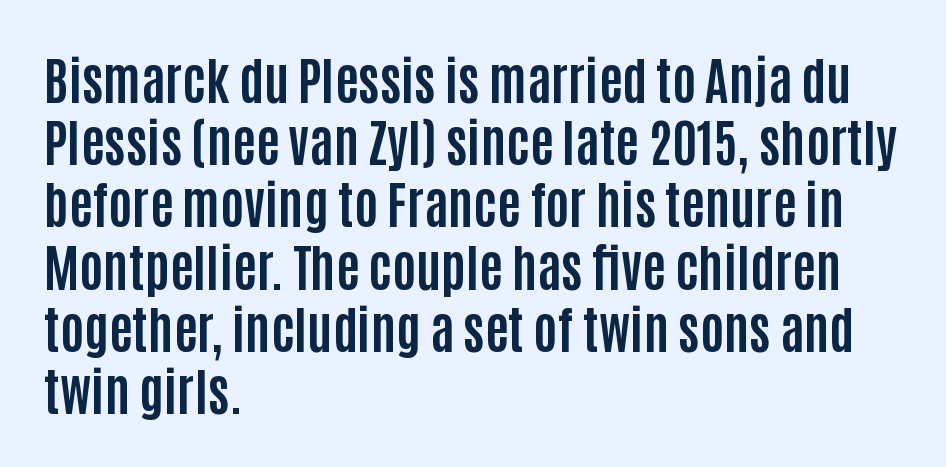
The image shows 51 px bold, condensed sans-serif type, upright; set left-aligned, line spacing 1.22x, normal letter spacing, not underlined; low stroke contrast and a large x-height.
